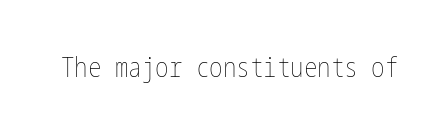
Q: Is the text bold? A: No.
Q: Is the text italic (slanted)? A: No, it is upright.
Q: Is the text underlined? A: No.
Q: Is the spacing between letters normal or unusually wide? A: Normal.
